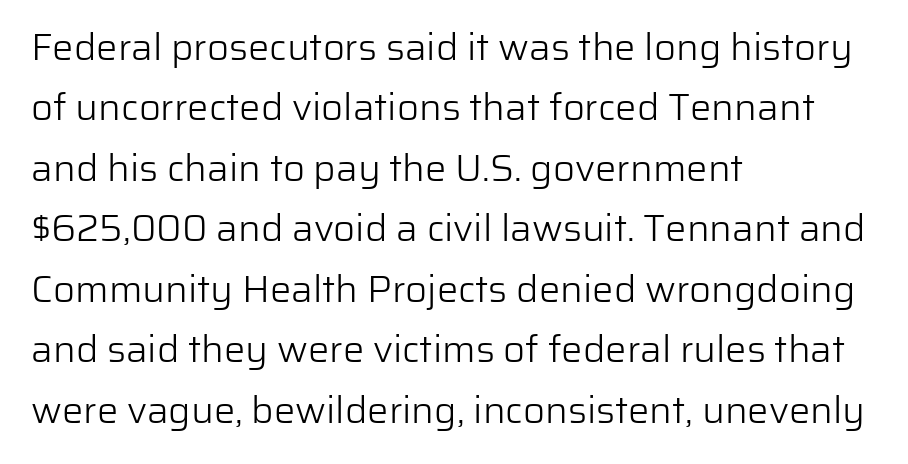
{"serif": "no", "italic": "no", "bold": "no", "weight": "light", "width": "normal", "stroke_contrast": "low", "x_height": "medium", "monospaced": "no", "underline": "no", "align": "left", "line_spacing": "normal", "line_spacing_ratio": 1.59, "letter_spacing": "normal", "letter_spacing_em": 0.0, "glyph_px": 38}
